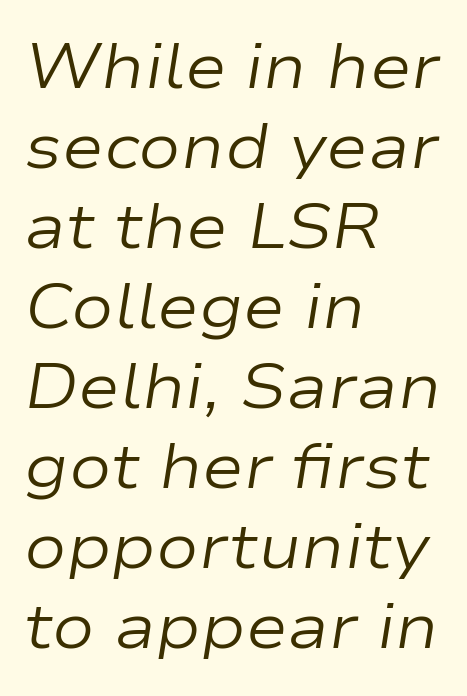
This sample has the flowing, uneven cadence of proportional lettering. Anything drawn beneath the words? Only blank space. The rag falls on the right side of this text block. Slanted lettering throughout. Each word holds together tightly as a unit, with standard inter-letter gaps.
